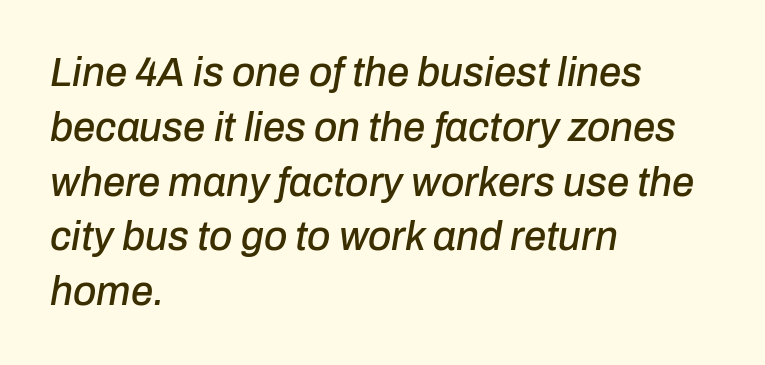
Whoever set this chose a conventional vertical rhythm. Every character sits at an angle, as italics do. A bare baseline throughout the passage. The text block is weighted toward the left margin, trailing off unevenly rightward. Looks like regular typesetting: each glyph gets only the width it needs.
